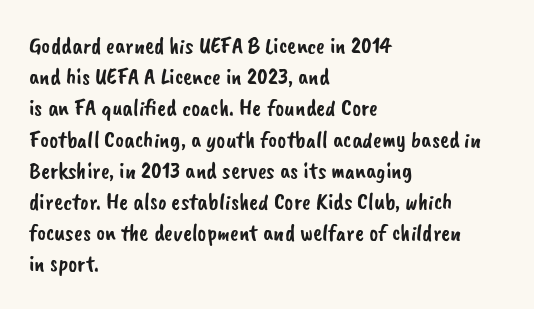
The image shows 24 px text type; set left-aligned, normal line spacing (1.3x), normal letter spacing, not underlined.
